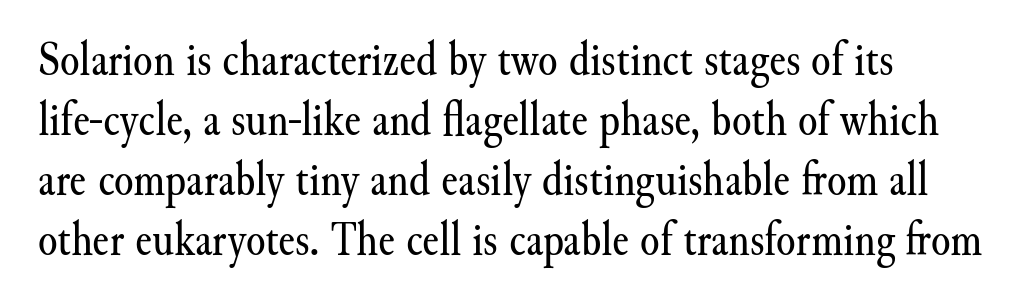
Q: Is the text bold? A: No.
Q: Is the text italic (slanted)? A: No, it is upright.
Q: Is the typeface a serif or a sans-serif typeface? A: Serif.
Q: Is the text underlined? A: No.
Q: How is the paragraph aligned? A: Left-aligned.
Q: Is the spacing between letters normal or unusually wide? A: Normal.
Q: Width (condensed, normal, or wide)? A: Normal.
Q: Stroke contrast? A: Medium.
Q: x-height? A: Small.
Q: Monospaced? A: No.
